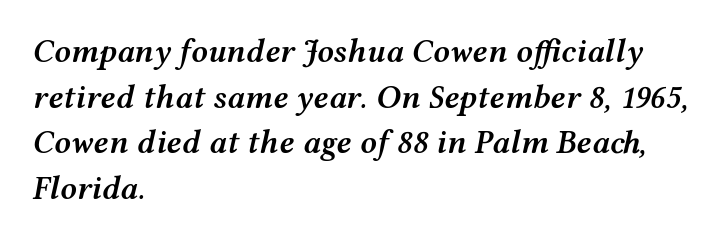
The image shows 33 px semibold, wide type, italic (leaning right); set left-aligned, normal line spacing (1.38x), normal letter spacing, not underlined; medium stroke contrast and a medium x-height.
